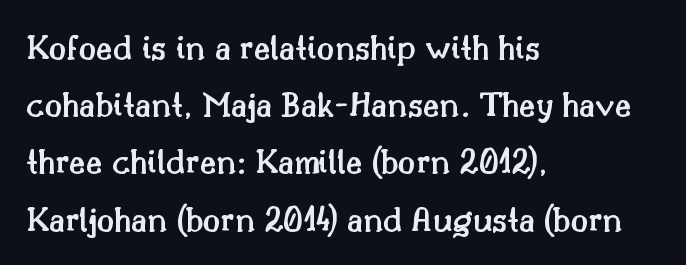
The image shows 36 px semibold serif type, upright; set left-aligned, normal line spacing (1.59x), normal letter spacing, not underlined; medium stroke contrast and a small x-height.
